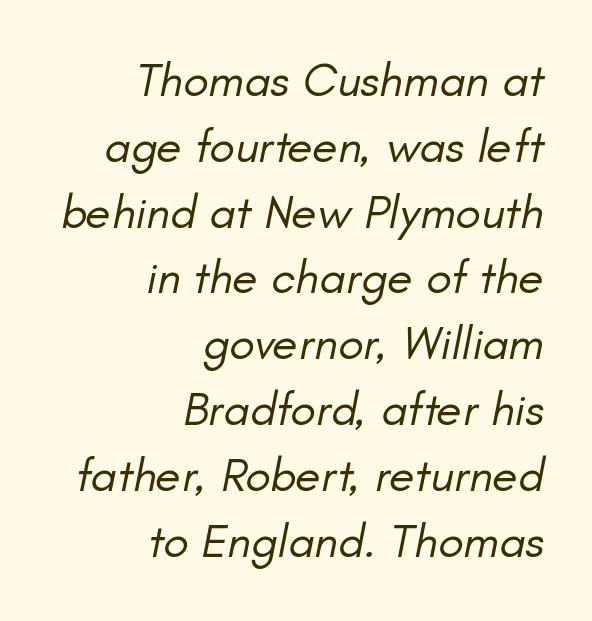
Q: Is the text bold? A: No.
Q: Is the text italic (slanted)? A: Yes, it leans right by about 11 degrees.
Q: Is the text underlined? A: No.
Q: How is the paragraph aligned? A: Right-aligned.
Q: Is the spacing between letters normal or unusually wide? A: Normal.
Q: Is the spacing between lines tight, normal or loose? A: Normal.
Q: Width (condensed, normal, or wide)? A: Normal.
Q: Stroke contrast? A: Low.
Q: x-height? A: Small.
Q: Monospaced? A: No.
